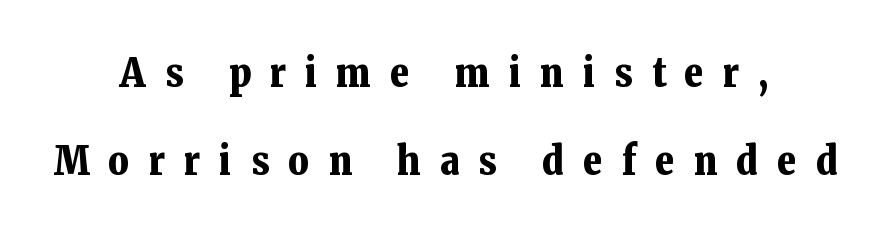
The image shows 40 px bold serif type, upright; set centered, loose line spacing (2.19x), unusually wide letter spacing (+0.48 em), not underlined; low stroke contrast and a medium x-height.
